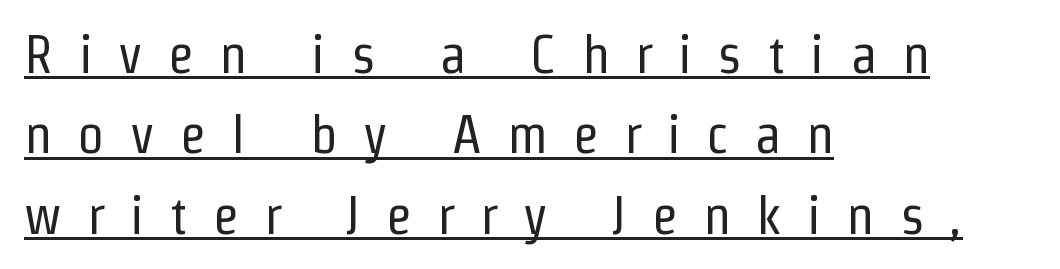
Q: Is the text bold? A: No.
Q: Is the text italic (slanted)? A: No, it is upright.
Q: Is the typeface a serif or a sans-serif typeface? A: Sans-serif.
Q: Is the text underlined? A: Yes.
Q: How is the paragraph aligned? A: Left-aligned.
Q: Is the spacing between letters normal or unusually wide? A: Unusually wide.
Q: Is the spacing between lines tight, normal or loose? A: Normal.
Q: Width (condensed, normal, or wide)? A: Condensed.
Q: Stroke contrast? A: Low.
Q: x-height? A: Medium.
Q: Monospaced? A: No.
